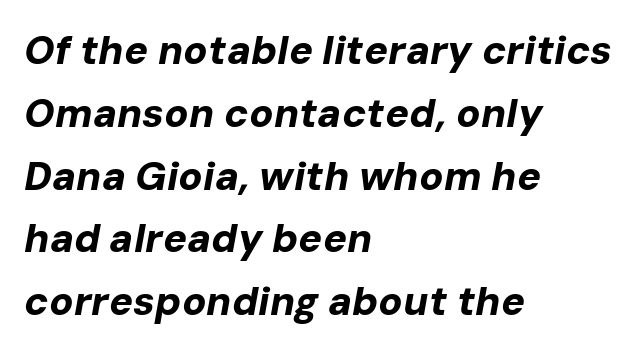
The passage shown stacks its lines at a standard gap. The rendering uses natural spacing where letterforms have individual widths. The space directly below the letters is spotless. The face used here has the dense, thick strokes of a bold. You can tell it's italic because the verticals aren't actually vertical.
